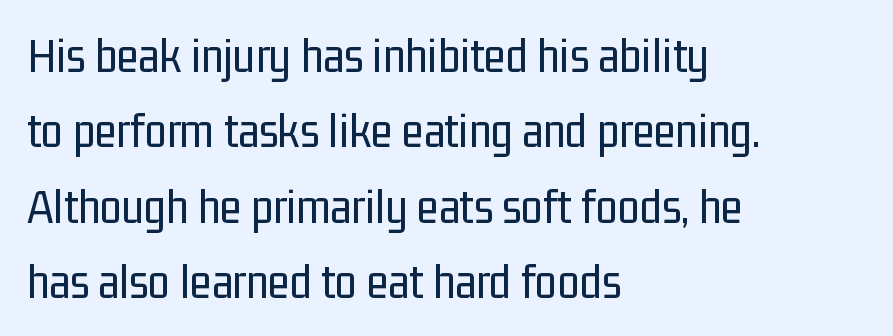
Q: Is the text bold? A: No.
Q: Is the text italic (slanted)? A: No, it is upright.
Q: Is the typeface a serif or a sans-serif typeface? A: Sans-serif.
Q: Is the text underlined? A: No.
Q: How is the paragraph aligned? A: Left-aligned.
Q: Is the spacing between letters normal or unusually wide? A: Normal.
Q: Is the spacing between lines tight, normal or loose? A: Normal.
Q: Width (condensed, normal, or wide)? A: Condensed.
Q: Stroke contrast? A: Low.
Q: x-height? A: Medium.
Q: Monospaced? A: No.
